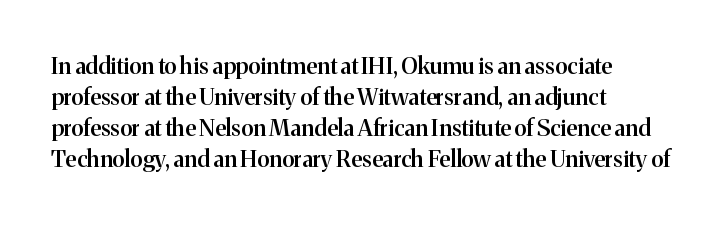
A bare baseline throughout the passage. The gaps between neighbouring characters are ordinary and unremarkable. These lines were composed using upright roman letters. Honestly, the row spacing looks completely unremarkable. In terms of weight, the rendering is demibold, just under bold. The typesetter chose a ragged-right arrangement here.
